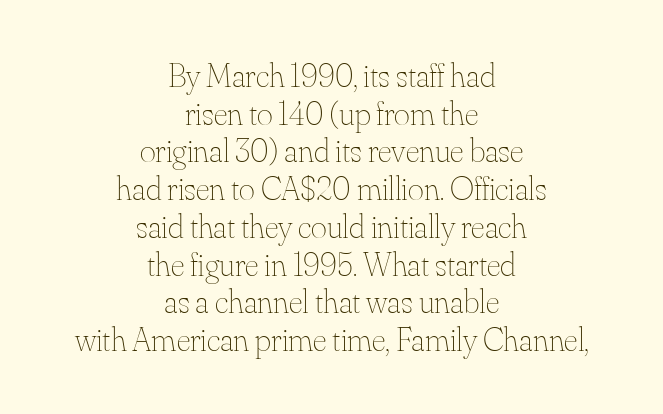
{"italic": "no", "bold": "no", "weight": "thin", "width": "normal", "stroke_contrast": "medium", "x_height": "small", "monospaced": "no", "underline": "no", "align": "center", "line_spacing": "tight", "line_spacing_ratio": 1.11, "letter_spacing": "normal", "letter_spacing_em": 0.0, "glyph_px": 34}
